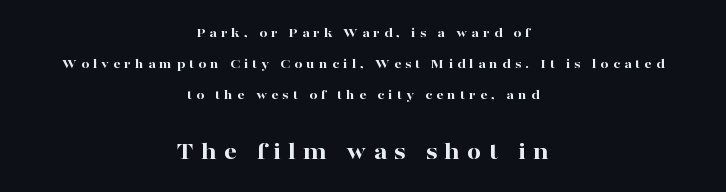
{"italic": "no", "bold": "yes", "underline": "no", "align": "center", "line_spacing": "loose", "line_spacing_ratio": 2.2, "letter_spacing": "wide", "letter_spacing_em": 0.29, "larger_block": "second", "size_ratio": 1.79, "glyph_px": 25}
